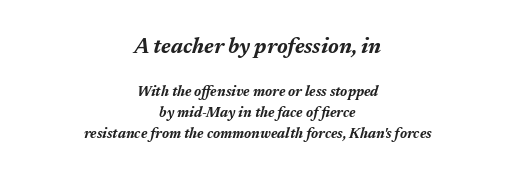
Designer's note — italics engaged. The words here are not underlined. The designer left line spacing at the default. What stands out about the letter spacing? Nothing — it is the standard amount. In this sample the first text group is rendered at the bigger scale.
